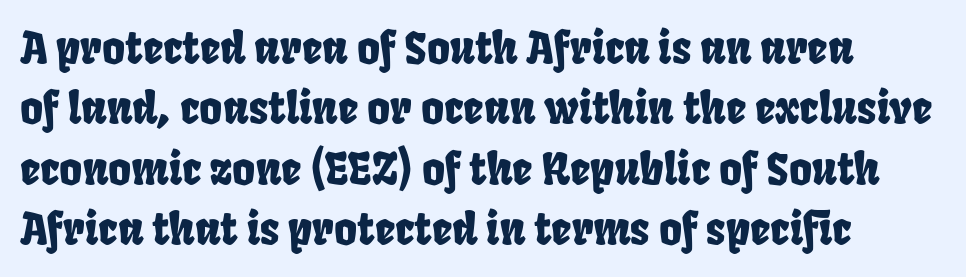
The rendering shows plain stroke endings on the letterforms — a sans-serif design. The rag falls on the right side of this text block. Check the space under the baseline: it is left empty. Here the designer chose a conventional face with non-uniform glyph widths. Caption: standard tracking, unaltered.
